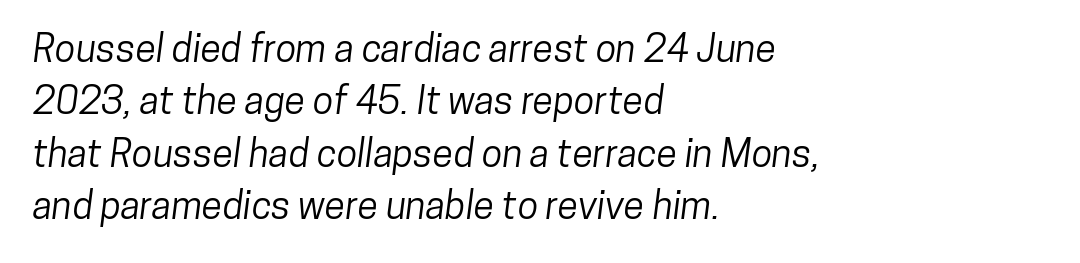
{"serif": "no", "width": "condensed", "stroke_contrast": "low", "x_height": "medium", "monospaced": "no", "underline": "no", "align": "left", "line_spacing": "normal", "line_spacing_ratio": 1.38, "letter_spacing": "normal", "letter_spacing_em": 0.0, "glyph_px": 38}
